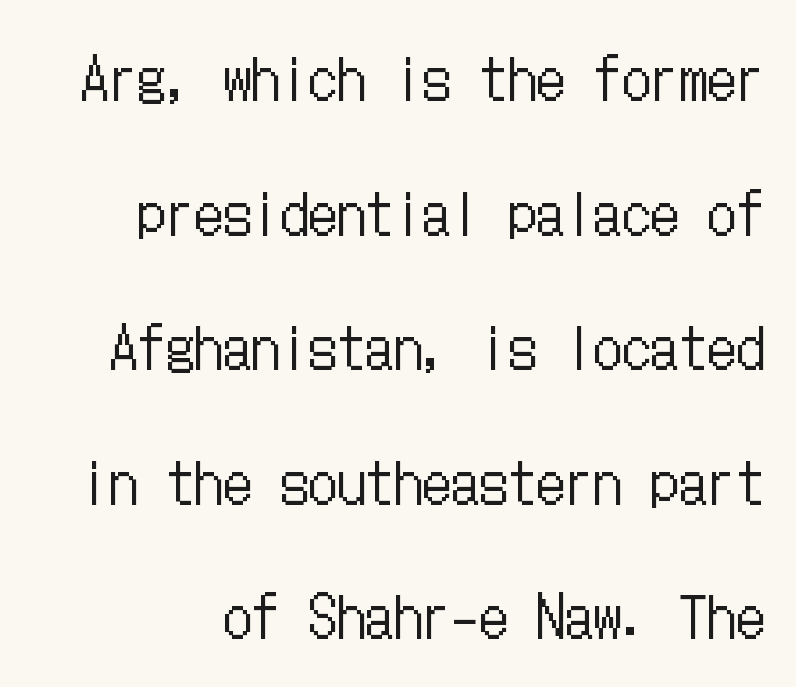
Words appear dense and cohesive because spacing is normal. Bare-footed words on every line. Stroke mass is kept to a normal reading level or below. Tall strokes in this sample are plumb rather than angled. The leading is generous, giving the passage an open texture.
